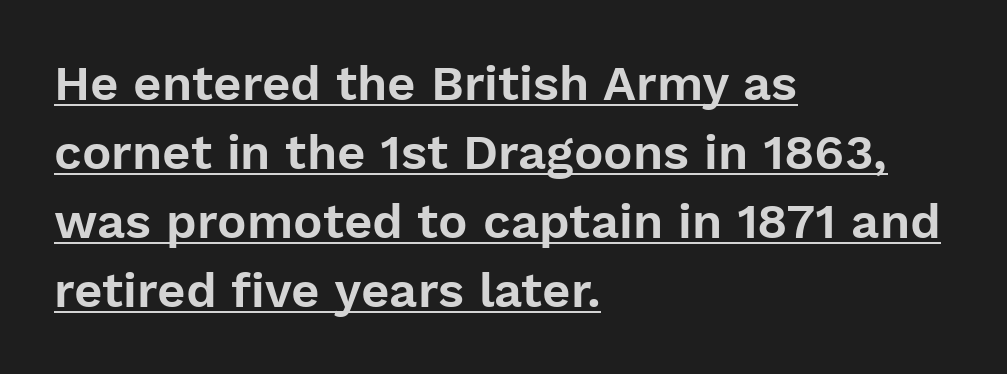
Q: Is the text italic (slanted)? A: No, it is upright.
Q: Is the typeface a serif or a sans-serif typeface? A: Sans-serif.
Q: Is the text underlined? A: Yes.
Q: How is the paragraph aligned? A: Left-aligned.
Q: Is the spacing between letters normal or unusually wide? A: Normal.
Q: Is the spacing between lines tight, normal or loose? A: Normal.
Q: Width (condensed, normal, or wide)? A: Normal.
Q: Stroke contrast? A: Low.
Q: x-height? A: Medium.
Q: Monospaced? A: No.
